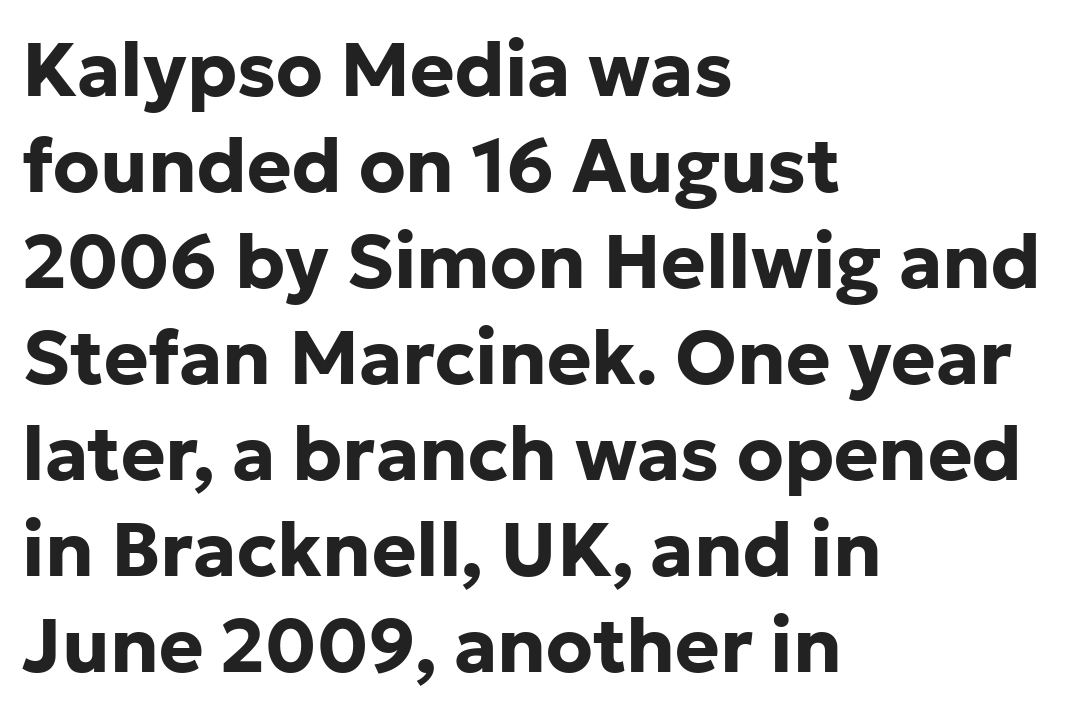
{"serif": "no", "italic": "no", "bold": "yes", "weight": "bold", "width": "normal", "stroke_contrast": "low", "x_height": "medium", "monospaced": "no", "underline": "no", "align": "left", "line_spacing": "normal", "line_spacing_ratio": 1.28, "letter_spacing": "normal", "letter_spacing_em": 0.0, "glyph_px": 75}
